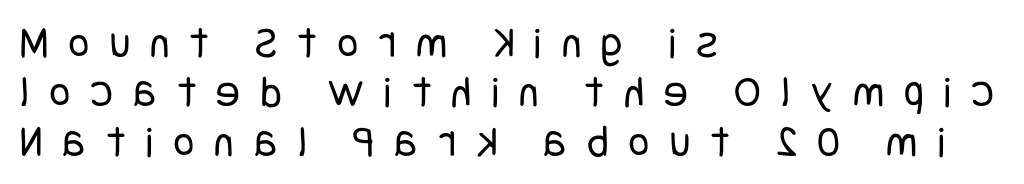
Q: Is the text bold? A: No.
Q: Is the text italic (slanted)? A: No, it is upright.
Q: Is the typeface a serif or a sans-serif typeface? A: Sans-serif.
Q: Is the text underlined? A: No.
Q: How is the paragraph aligned? A: Left-aligned.
Q: Is the spacing between letters normal or unusually wide? A: Unusually wide.
Q: Is the spacing between lines tight, normal or loose? A: Tight.
Q: Width (condensed, normal, or wide)? A: Condensed.
Q: Stroke contrast? A: Low.
Q: x-height? A: Large.
